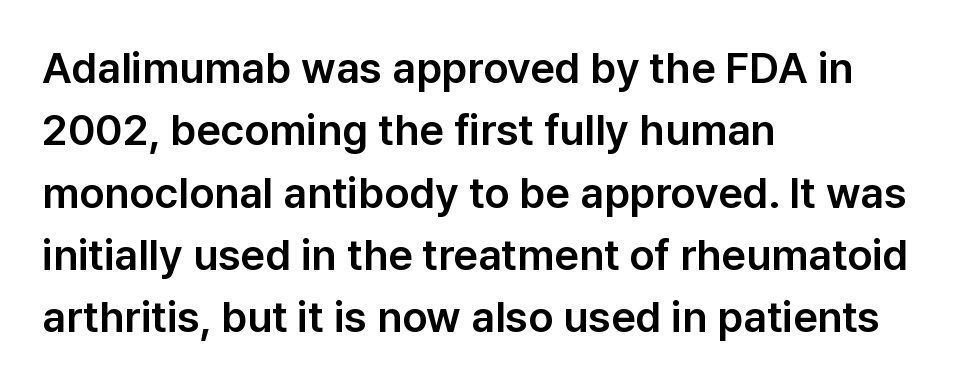
The image shows 43 px sans-serif type, upright; set left-aligned, normal line spacing (1.45x), normal letter spacing, not underlined; low stroke contrast and a medium x-height.
